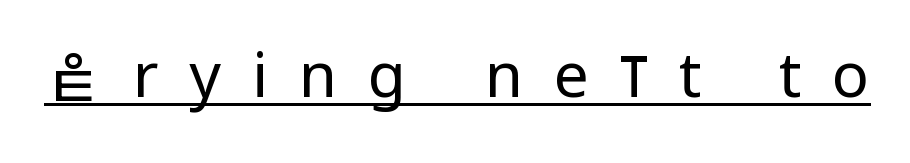
{"serif": "no", "italic": "no", "bold": "no", "weight": "regular", "width": "condensed", "stroke_contrast": "low", "underline": "yes", "letter_spacing": "wide", "letter_spacing_em": 0.5, "glyph_px": 62}
